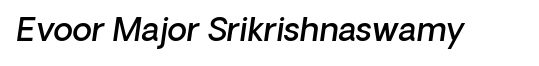
The horizontal fit of the characters is conventional and even. Letters rest on an invisible, unmarked baseline. The letters advance in unequal steps, a hallmark of proportional type. As a designer I'd log this as weight 600, semibold. Letterform terminals end flat and unadorned throughout the passage.
